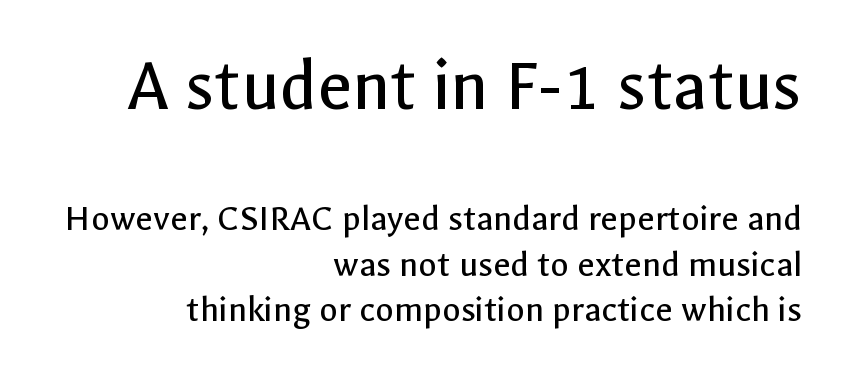
The strokes carry an ordinary text weight at most. Quick note: underline off. The emphasis by scale lands on block number one, above. Do the letters lean? They stand straight.
